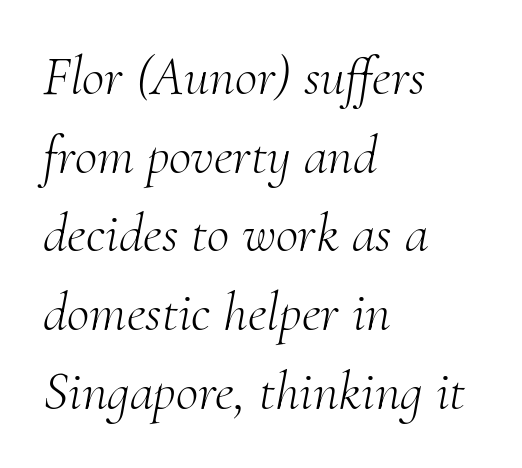
{"serif": "yes", "italic": "yes", "lean": "right", "slant_degrees": 10, "bold": "no", "weight": "light", "width": "normal", "stroke_contrast": "medium", "x_height": "small", "monospaced": "no", "underline": "no", "align": "left", "line_spacing": "normal", "line_spacing_ratio": 1.43, "letter_spacing": "normal", "letter_spacing_em": 0.0, "glyph_px": 55}
